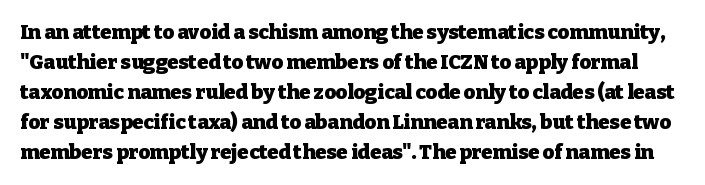
The image shows 20 px bold type, upright; set normal line spacing (1.5x), normal letter spacing, not underlined.
